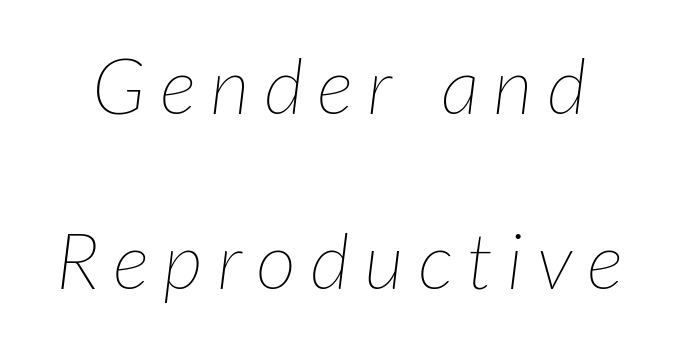
The specimen reads as italic at a glance. The typesetting does not lean heavy: it is not bold. Compared with typical paragraphs, the rows here are farther apart. The rendering uses natural spacing where letterforms have individual widths.
